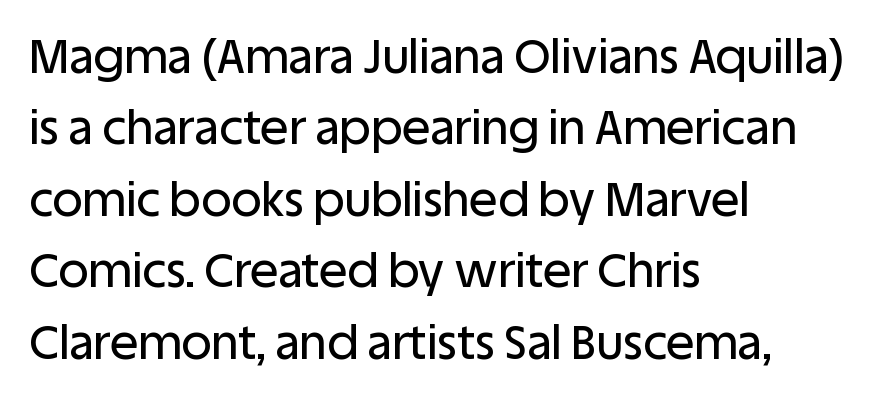
Honestly, the row spacing looks completely unremarkable. Nothing unusual about the tracking: characters are spaced as the font intends. The face used here is proportionally spaced, like ordinary book or web type. Quick note: underline off. The typeface chosen for these lines omits serifs.
